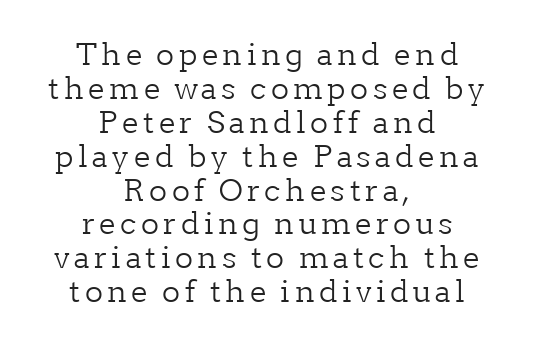
The image shows 30 px light serif type, upright; set centered, tight line spacing (1.13x), not underlined; low stroke contrast and a medium x-height.
